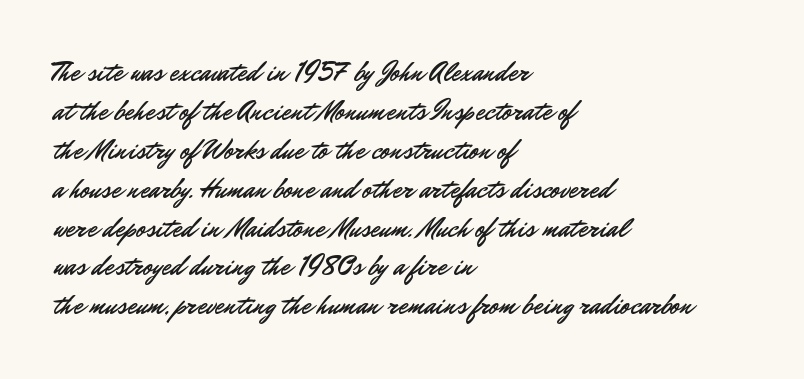
The image shows 27 px text type; set left-aligned, normal line spacing (1.44x), normal letter spacing, not underlined.
